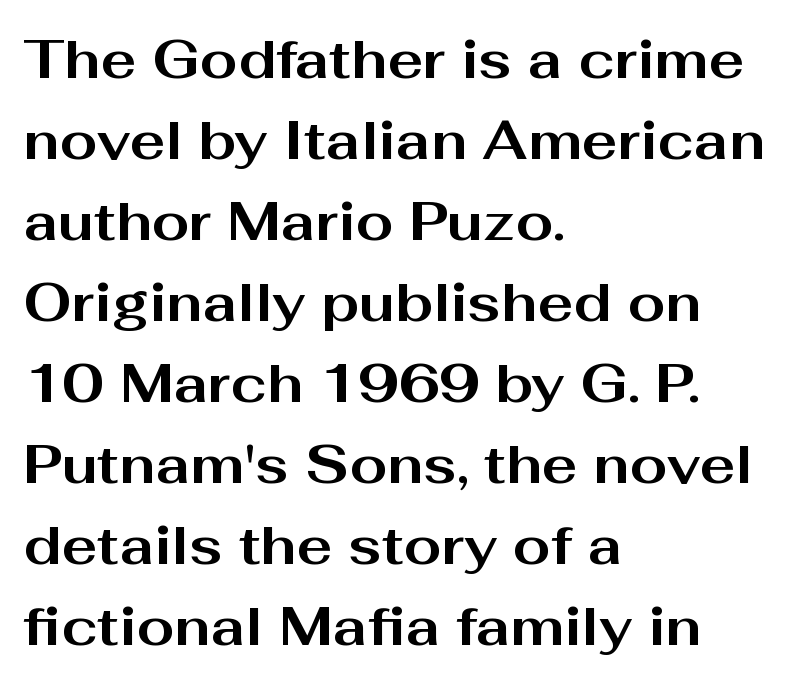
Quick note: underline off. The ragged edge is on the right, which tells us the setting is flush left. Examine the stroke ends and you'll find no serifs. The gaps between neighbouring characters are ordinary and unremarkable. It's the straight-up-and-down kind of type.
